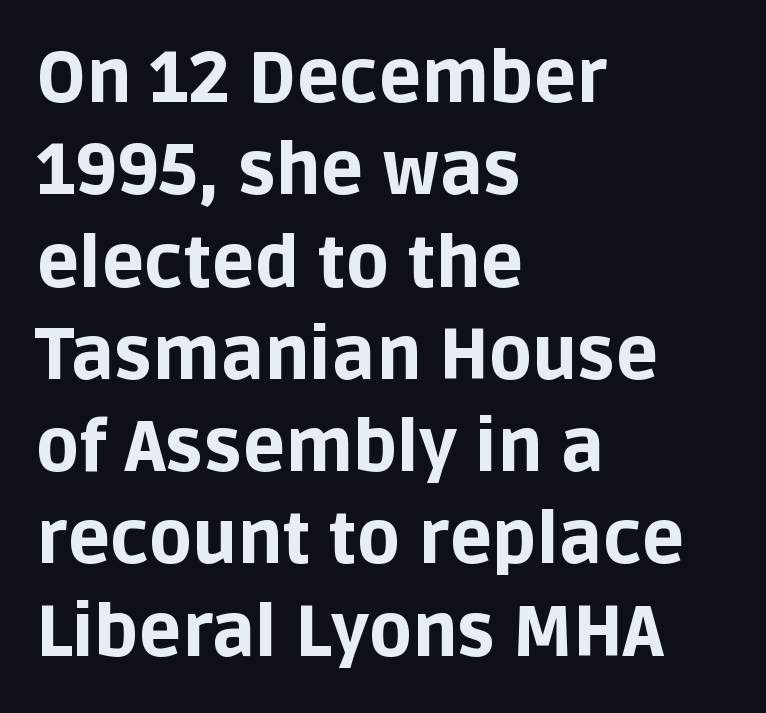
The image shows 71 px bold sans-serif type, upright; set left-aligned, normal line spacing (1.3x), normal letter spacing, not underlined; low stroke contrast and a large x-height.
